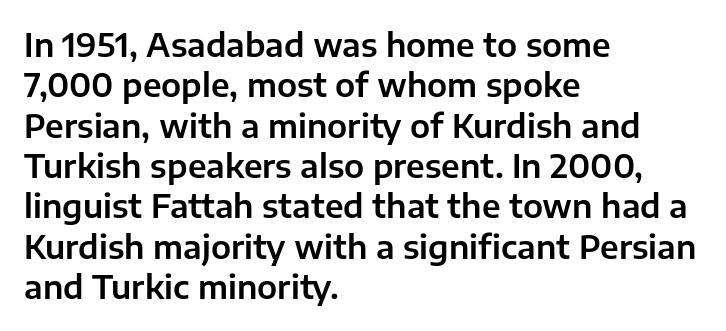
The passage shown is typeset with a sans-serif family. The strip under each line holds only bare page. Regarding leading, the lines here are spaced in the standard way. Looks like regular typesetting: each glyph gets only the width it needs. Left-aligned paragraph, ragged on the right. Upright lettering throughout.
